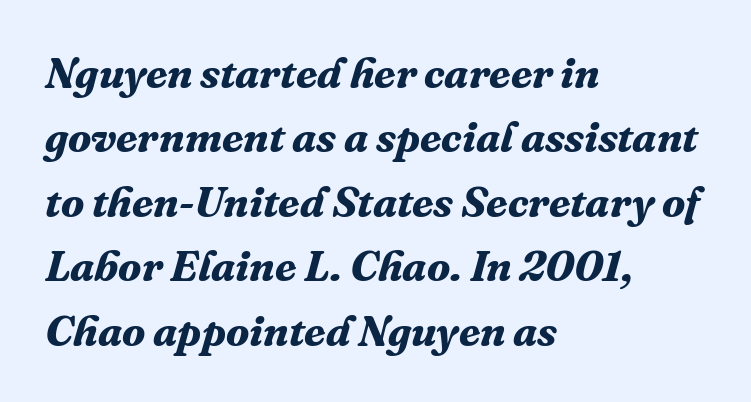
Q: Is the text bold? A: Yes.
Q: Is the text italic (slanted)? A: Yes, it leans right by about 16 degrees.
Q: Is the typeface a serif or a sans-serif typeface? A: Serif.
Q: Is the text underlined? A: No.
Q: How is the paragraph aligned? A: Left-aligned.
Q: Is the spacing between letters normal or unusually wide? A: Normal.
Q: Is the spacing between lines tight, normal or loose? A: Normal.
Q: Width (condensed, normal, or wide)? A: Normal.
Q: Stroke contrast? A: Medium.
Q: x-height? A: Medium.
Q: Monospaced? A: No.
